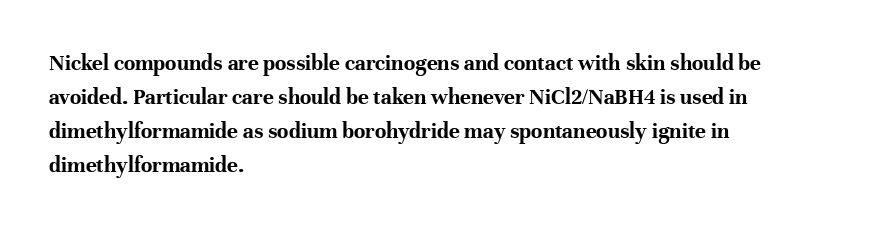
The image shows 23 px bold type, upright; set left-aligned, normal line spacing (1.48x), normal letter spacing, not underlined.
